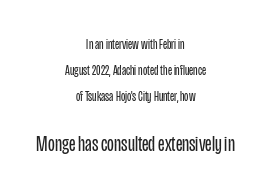
Q: Is the text bold? A: No.
Q: Is the text italic (slanted)? A: No, it is upright.
Q: Is the text underlined? A: No.
Q: How is the paragraph aligned? A: Centered.
Q: Is the spacing between letters normal or unusually wide? A: Normal.
Q: Which block of text is set in a larger size, the first (top) or the second (bottom)? A: The second (bottom) one.
